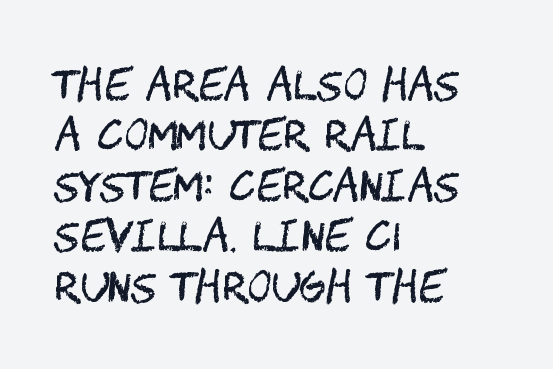
Q: Is the text bold? A: No.
Q: Is the text italic (slanted)? A: No, it is upright.
Q: Is the typeface a serif or a sans-serif typeface? A: Sans-serif.
Q: Is the text underlined? A: No.
Q: How is the paragraph aligned? A: Left-aligned.
Q: Is the spacing between letters normal or unusually wide? A: Normal.
Q: Width (condensed, normal, or wide)? A: Condensed.
Q: Stroke contrast? A: Medium.
Q: x-height? A: Large.
